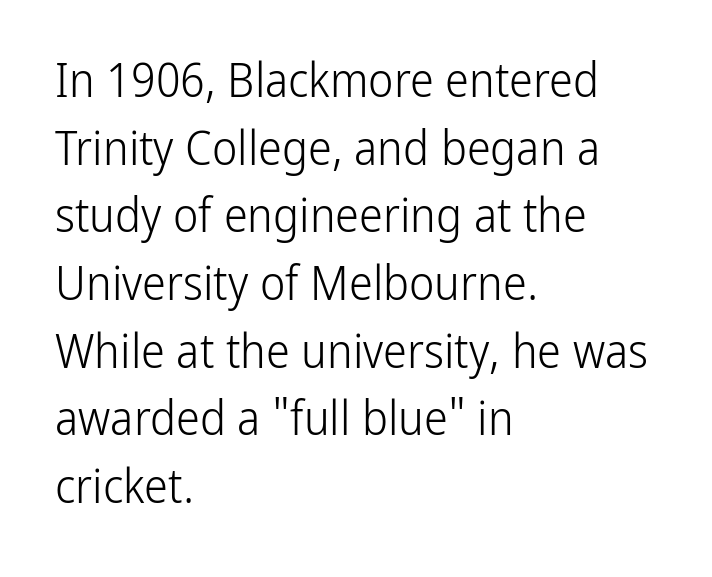
The image shows 48 px light, condensed sans-serif type, upright; set left-aligned, normal line spacing (1.41x), normal letter spacing, not underlined; low stroke contrast and a medium x-height.
